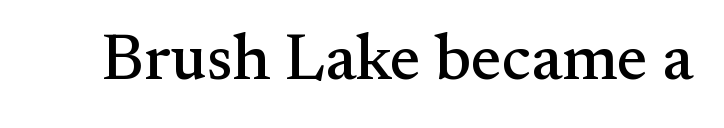
{"serif": "yes", "italic": "no", "width": "normal", "stroke_contrast": "medium", "x_height": "small", "monospaced": "no", "underline": "no", "letter_spacing": "normal", "letter_spacing_em": 0.0, "glyph_px": 65}
